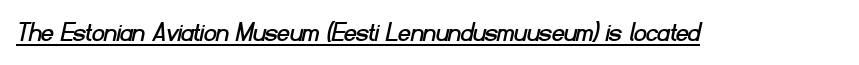
Q: Is the typeface a serif or a sans-serif typeface? A: Sans-serif.
Q: Is the text underlined? A: Yes.
Q: Is the spacing between letters normal or unusually wide? A: Normal.
Q: Width (condensed, normal, or wide)? A: Normal.
Q: Stroke contrast? A: Low.
Q: x-height? A: Small.
Q: Monospaced? A: No.
